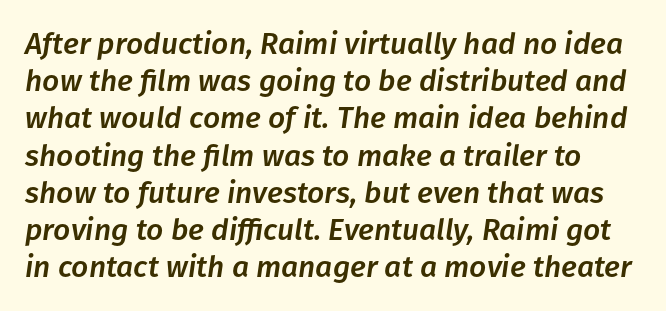
{"italic": "yes", "lean": "right", "slant_degrees": 8, "width": "normal", "stroke_contrast": "low", "x_height": "medium", "monospaced": "no", "underline": "no", "line_spacing_ratio": 1.24, "letter_spacing": "normal", "letter_spacing_em": 0.0, "glyph_px": 30}
